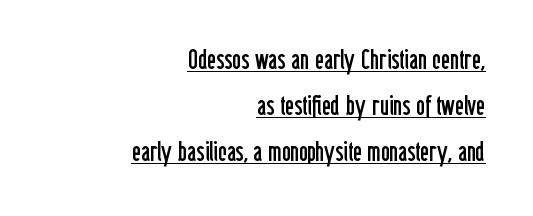
Characters follow at the spacing the type designer built in. The leading is moderate, giving the passage an even texture. The passage is arranged like a letterhead date or caption credit — flush right. Ascenders rise straight up at ninety degrees.
